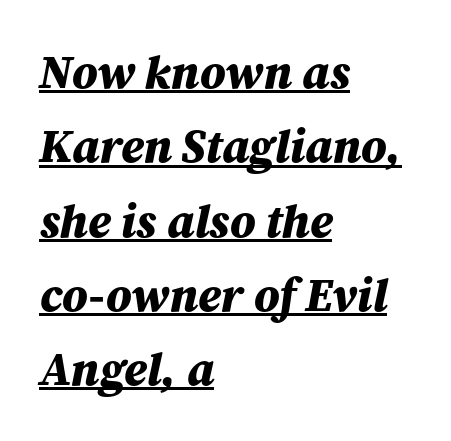
The letters are bold, with thick, heavy strokes. The typesetter chose a ragged-right arrangement here. Think of a printed novel: that variable character pitch is what you see here. Nothing unusual about the tracking: characters are spaced as the font intends. Baseline-to-baseline distance is the conventional proportion of letter height.
